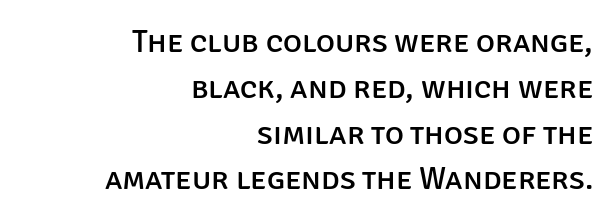
Q: Is the text italic (slanted)? A: No, it is upright.
Q: Is the typeface a serif or a sans-serif typeface? A: Sans-serif.
Q: Is the text underlined? A: No.
Q: How is the paragraph aligned? A: Right-aligned.
Q: Is the spacing between letters normal or unusually wide? A: Normal.
Q: Is the spacing between lines tight, normal or loose? A: Normal.
Q: Width (condensed, normal, or wide)? A: Normal.
Q: Stroke contrast? A: Low.
Q: x-height? A: Large.
Q: Monospaced? A: No.
